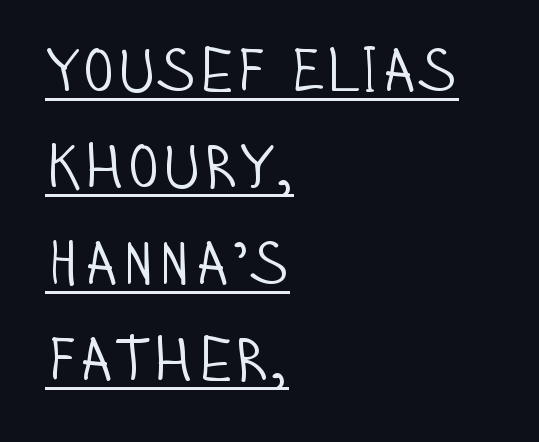
{"serif": "no", "italic": "no", "bold": "no", "weight": "light", "width": "condensed", "stroke_contrast": "low", "x_height": "large", "monospaced": "no", "underline": "yes", "align": "left", "line_spacing": "normal", "line_spacing_ratio": 1.58, "letter_spacing": "normal", "letter_spacing_em": 0.0, "glyph_px": 61}
